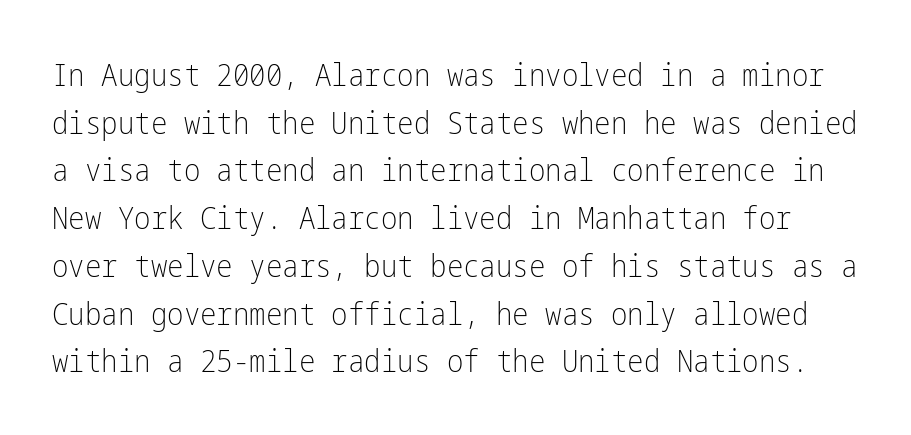
The image shows 31 px light, condensed sans-serif type, upright; set normal line spacing (1.54x), normal letter spacing, not underlined; low stroke contrast and a medium x-height.
